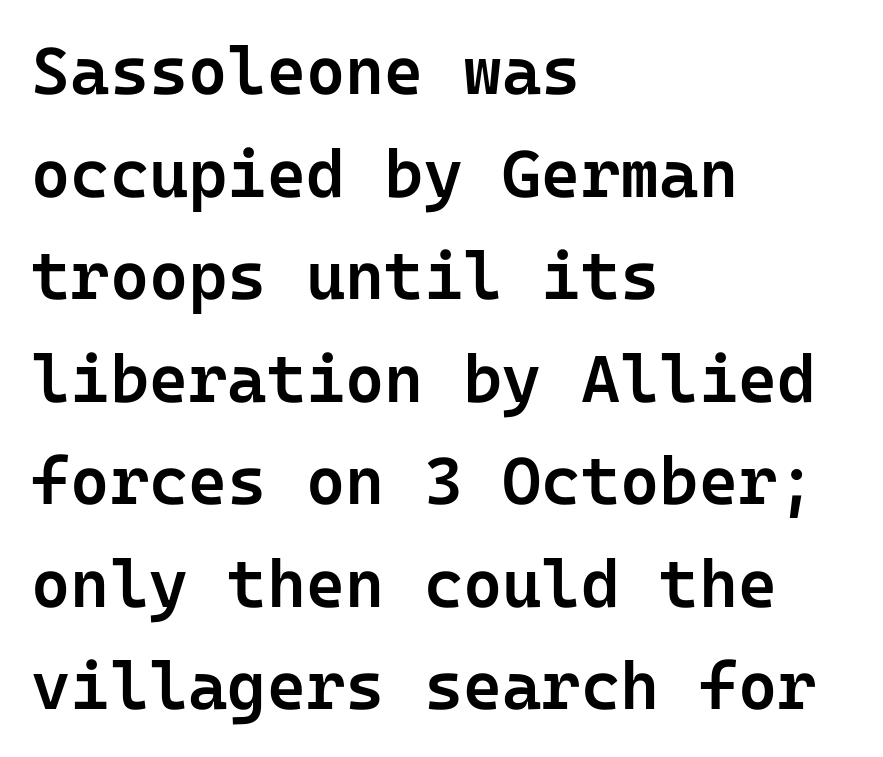
The image shows 67 px semibold sans-serif type, upright; set left-aligned, normal line spacing (1.53x), normal letter spacing, not underlined; low stroke contrast and a medium x-height.
